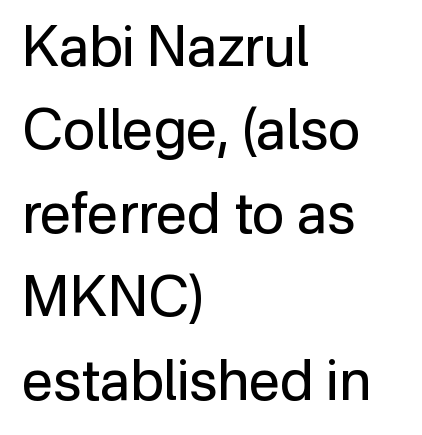
{"serif": "no", "italic": "no", "bold": "no", "weight": "regular", "width": "normal", "stroke_contrast": "low", "x_height": "medium", "monospaced": "no", "underline": "no", "align": "left", "line_spacing": "normal", "line_spacing_ratio": 1.49, "letter_spacing": "normal", "letter_spacing_em": 0.0, "glyph_px": 56}
